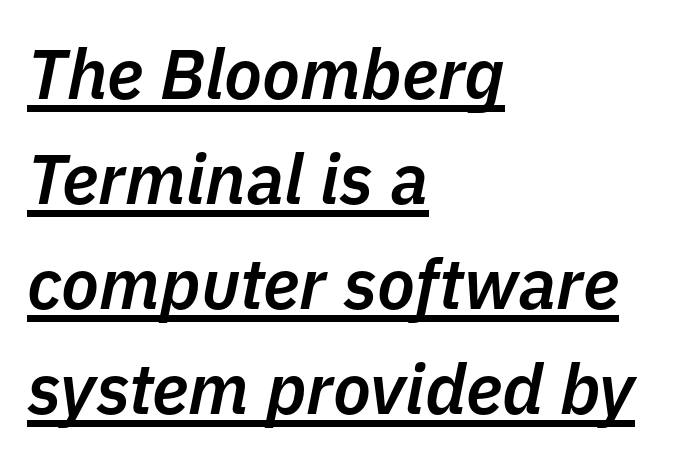
Characters are canted at an angle relative to the baseline's perpendicular. How are the letters spaced? Ordinarily, with no added tracking. A typesetter would call this leading conventional body-copy spacing. These lines are rendered in a variable-pitch font.
